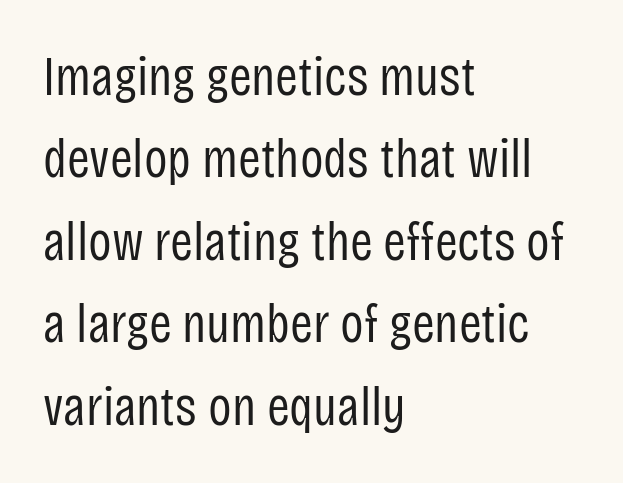
The image shows 55 px regular-weight, condensed sans-serif type, upright; set left-aligned, normal line spacing (1.5x), normal letter spacing, not underlined; low stroke contrast and a large x-height.
